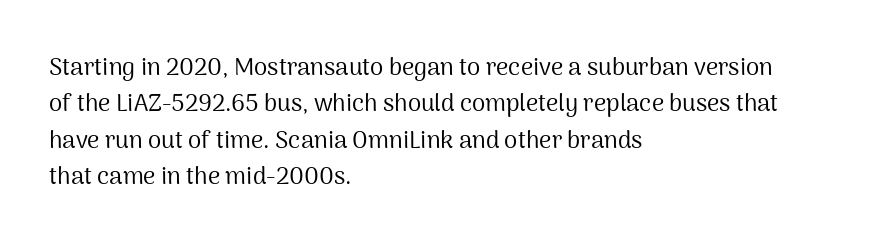
The foot of each line stays bare and open. These lines stack with their left ends in a neat column. Italic: no, the glyphs are upright roman. These lines sit exactly where default settings would place them.
